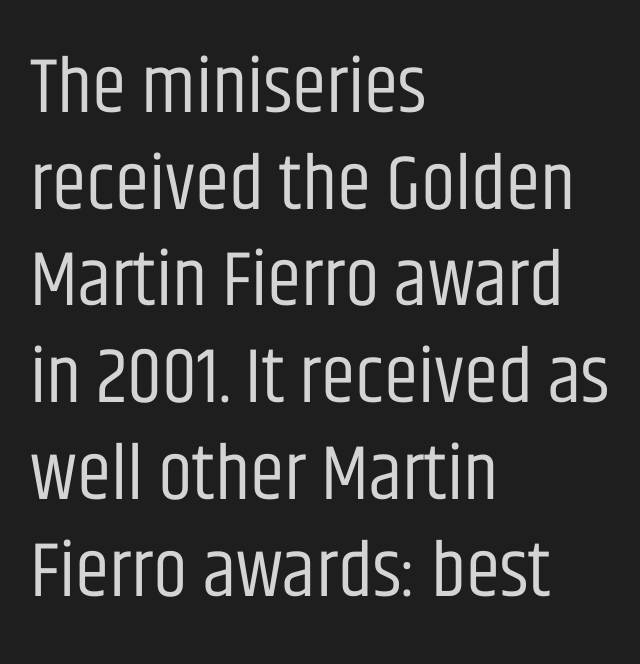
The image shows 78 px regular-weight, condensed sans-serif type, upright; set left-aligned, line spacing 1.24x, normal letter spacing, not underlined; low stroke contrast and a large x-height.
